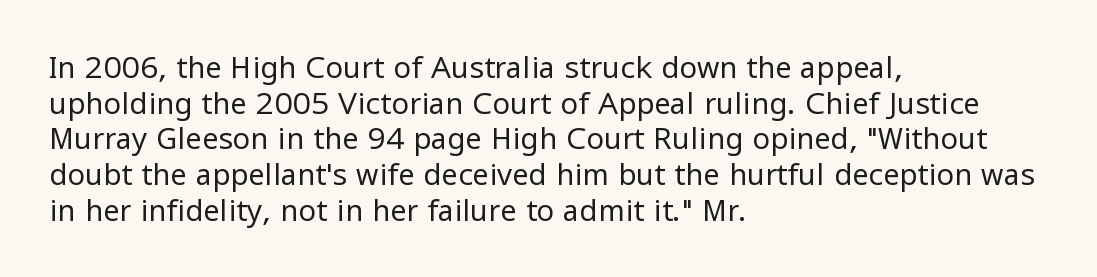
Q: Is the text bold? A: No.
Q: Is the text italic (slanted)? A: No, it is upright.
Q: Is the typeface a serif or a sans-serif typeface? A: Sans-serif.
Q: Is the text underlined? A: No.
Q: How is the paragraph aligned? A: Left-aligned.
Q: Is the spacing between letters normal or unusually wide? A: Normal.
Q: Width (condensed, normal, or wide)? A: Normal.
Q: Stroke contrast? A: Low.
Q: x-height? A: Medium.
Q: Monospaced? A: No.
